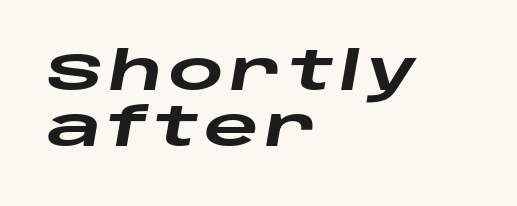
Reading down the column, the eye jumps only a short way to each next line. The rendering uses natural spacing where letterforms have individual widths. The paragraph shown leans on its left margin. The glyphs have the mass of a bold cut.
